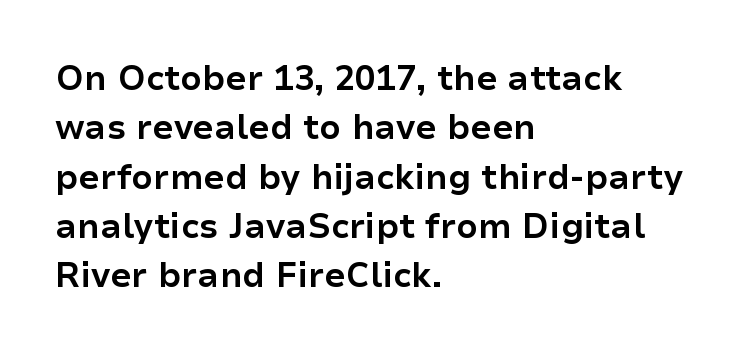
{"serif": "no", "italic": "no", "bold": "yes", "weight": "bold", "width": "normal", "stroke_contrast": "low", "x_height": "medium", "monospaced": "no", "underline": "no", "align": "left", "line_spacing": "normal", "line_spacing_ratio": 1.45, "letter_spacing": "normal", "letter_spacing_em": 0.0, "glyph_px": 34}
